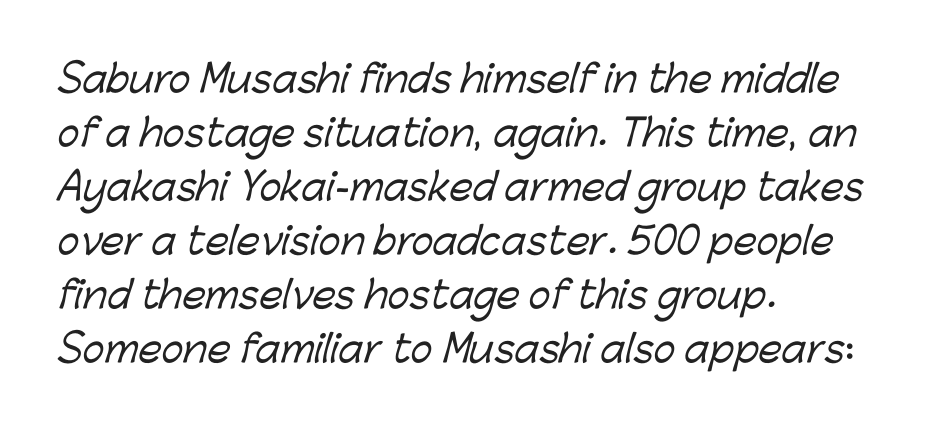
The image shows 37 px sans-serif type; set left-aligned, normal line spacing (1.46x), normal letter spacing, not underlined; low stroke contrast and a medium x-height.
